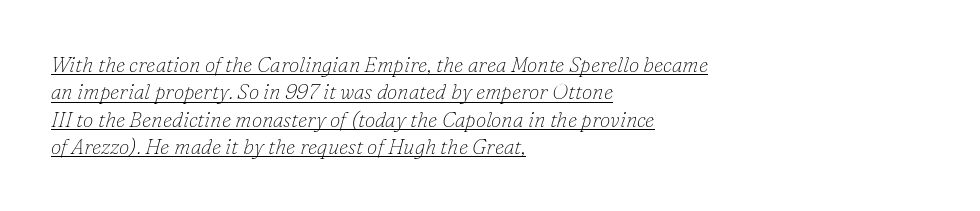
{"italic": "yes", "lean": "right", "slant_degrees": 16, "bold": "no", "underline": "yes", "align": "left", "line_spacing": "normal", "line_spacing_ratio": 1.3, "letter_spacing": "normal", "letter_spacing_em": 0.0, "glyph_px": 21}
